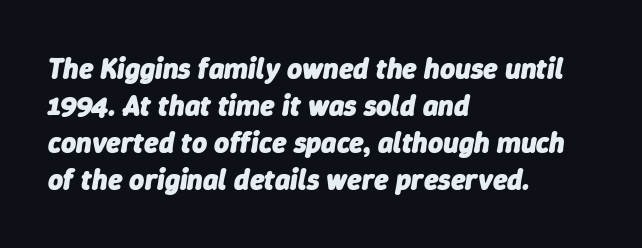
{"italic": "yes", "lean": "right", "slant_degrees": 9, "bold": "yes", "weight": "heavy", "width": "normal", "stroke_contrast": "low", "x_height": "medium", "monospaced": "no", "underline": "no", "align": "left", "line_spacing": "normal", "line_spacing_ratio": 1.28, "letter_spacing": "normal", "letter_spacing_em": 0.0, "glyph_px": 29}
